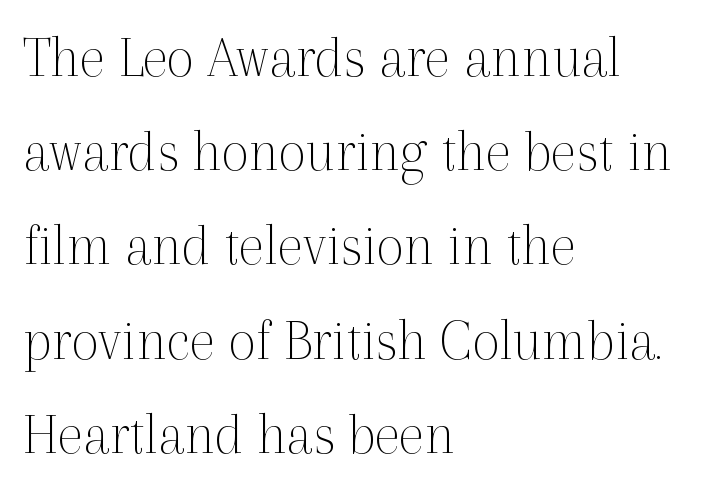
{"serif": "yes", "italic": "no", "bold": "no", "weight": "thin", "width": "normal", "x_height": "medium", "monospaced": "no", "underline": "no", "align": "left", "line_spacing": "normal", "line_spacing_ratio": 1.57, "letter_spacing": "normal", "letter_spacing_em": 0.0, "glyph_px": 60}
